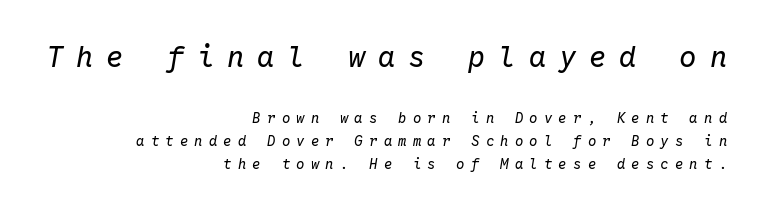
{"italic": "yes", "lean": "right", "slant_degrees": 10, "bold": "no", "weight": "regular", "width": "normal", "stroke_contrast": "low", "x_height": "medium", "monospaced": "yes", "underline": "no", "align": "right", "line_spacing": "normal", "line_spacing_ratio": 1.65, "letter_spacing": "wide", "letter_spacing_em": 0.44, "larger_block": "first", "size_ratio": 2.07, "glyph_px": 29}
